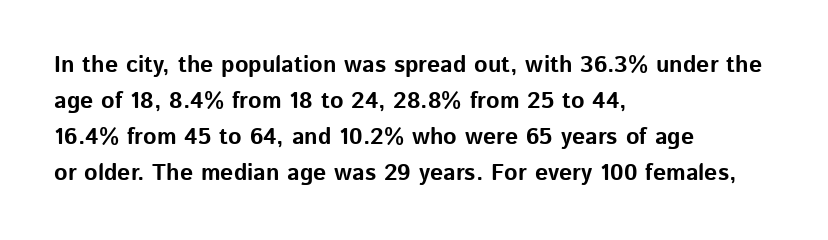
Q: Is the text bold? A: Yes.
Q: Is the text italic (slanted)? A: No, it is upright.
Q: Is the text underlined? A: No.
Q: How is the paragraph aligned? A: Left-aligned.
Q: Is the spacing between letters normal or unusually wide? A: Normal.
Q: Is the spacing between lines tight, normal or loose? A: Normal.
